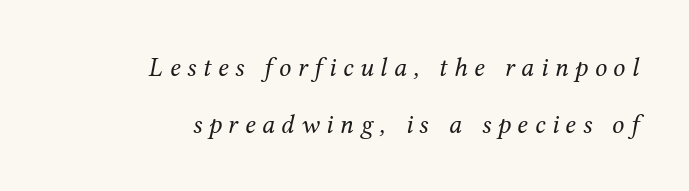
The image shows 27 px text type, italic (leaning right); set right-aligned, loose line spacing (2.11x), unusually wide letter spacing (+0.24 em), not underlined.
